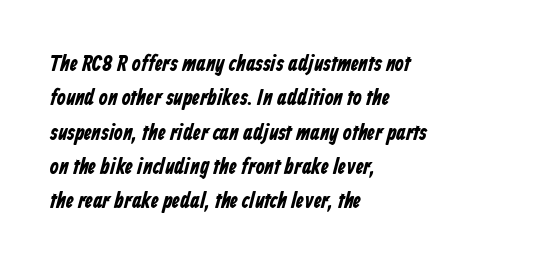
The image shows 23 px bold type; set left-aligned, normal line spacing (1.49x), normal letter spacing, not underlined.
